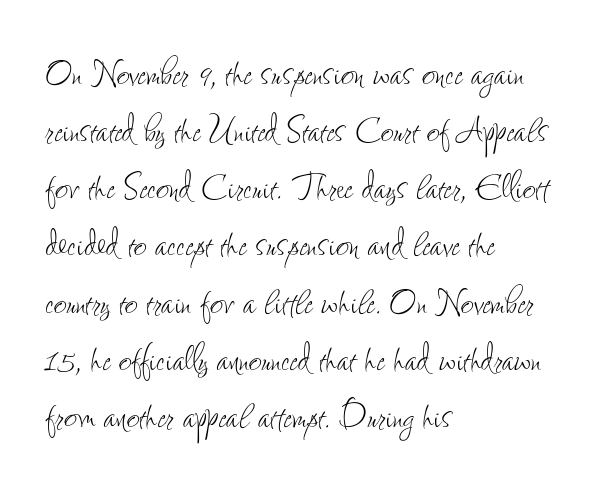
The image shows 45 px thin, condensed type; set left-aligned, normal line spacing (1.27x), normal letter spacing, not underlined; low stroke contrast and a small x-height.
